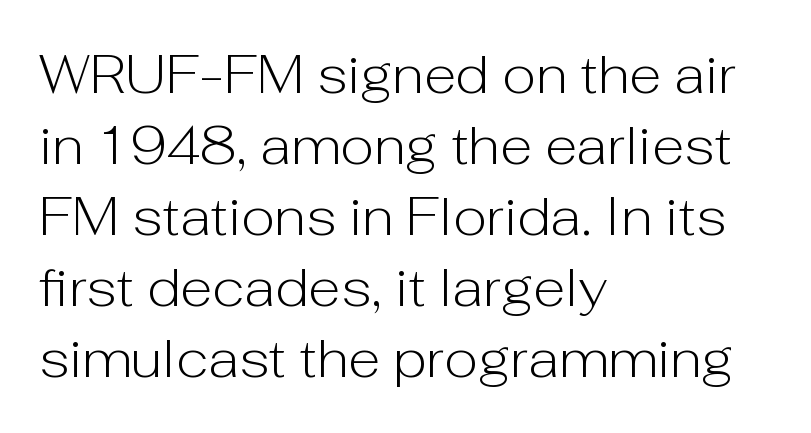
Q: Is the text bold? A: No.
Q: Is the text italic (slanted)? A: No, it is upright.
Q: Is the typeface a serif or a sans-serif typeface? A: Sans-serif.
Q: Is the text underlined? A: No.
Q: How is the paragraph aligned? A: Left-aligned.
Q: Is the spacing between letters normal or unusually wide? A: Normal.
Q: Is the spacing between lines tight, normal or loose? A: Normal.
Q: Width (condensed, normal, or wide)? A: Normal.
Q: Stroke contrast? A: Low.
Q: x-height? A: Medium.
Q: Monospaced? A: No.
